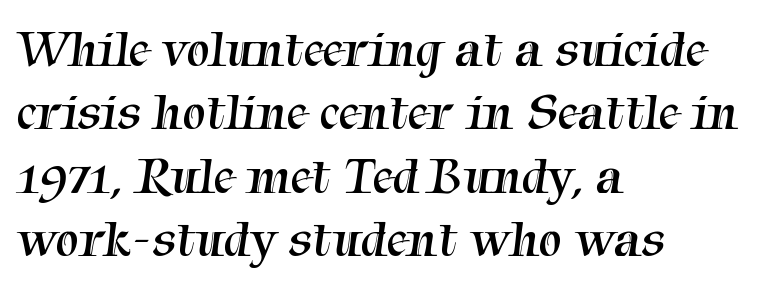
The image shows 52 px regular-weight serif type; set left-aligned, line spacing 1.22x, normal letter spacing, not underlined; medium stroke contrast and a medium x-height.
